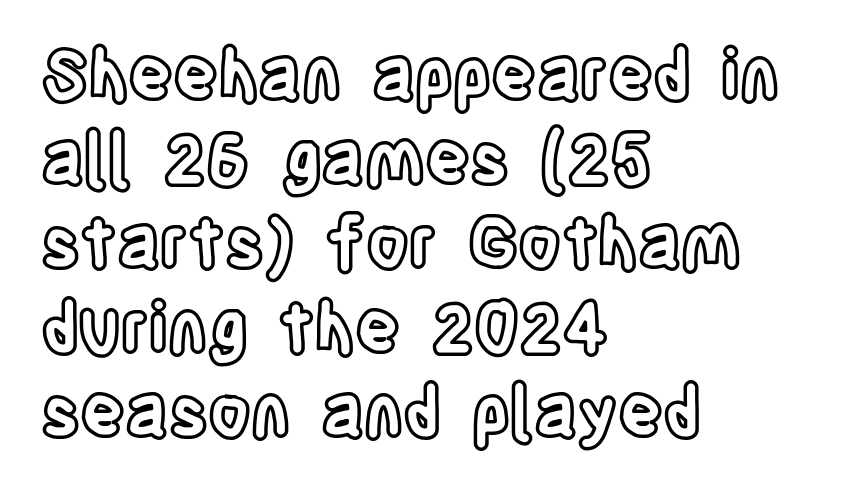
Q: Is the text italic (slanted)? A: No, it is upright.
Q: Is the text underlined? A: No.
Q: How is the paragraph aligned? A: Left-aligned.
Q: Is the spacing between letters normal or unusually wide? A: Normal.
Q: Width (condensed, normal, or wide)? A: Condensed.
Q: x-height? A: Large.
Q: Monospaced? A: No.
